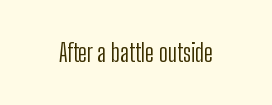
Q: Is the text bold? A: No.
Q: Is the text italic (slanted)? A: No, it is upright.
Q: Is the text underlined? A: No.
Q: Is the spacing between letters normal or unusually wide? A: Normal.
